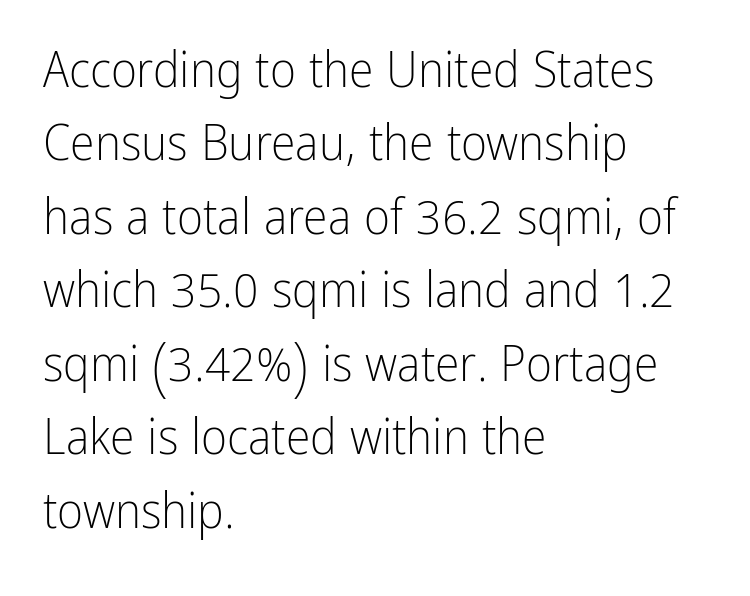
The image shows 50 px light, condensed sans-serif type, upright; set left-aligned, normal line spacing (1.47x), normal letter spacing, not underlined; low stroke contrast and a medium x-height.
